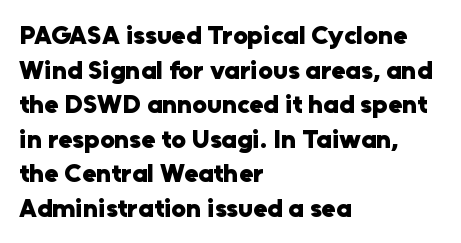
Do the letters lean? They stand straight. Standard letterfit; no display-style spreading of the glyphs. The strip under each line holds only bare page. The rendering anchors every line to the left-hand side. The glyphs have the mass of a bold cut. Quick note: interline space is typical.
